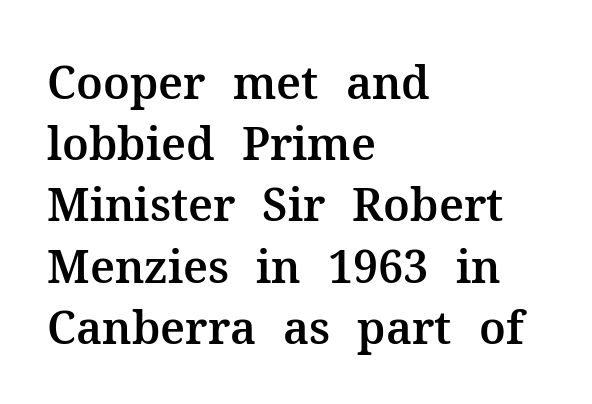
Q: Is the text italic (slanted)? A: No, it is upright.
Q: Is the typeface a serif or a sans-serif typeface? A: Serif.
Q: Is the text underlined? A: No.
Q: How is the paragraph aligned? A: Left-aligned.
Q: Is the spacing between letters normal or unusually wide? A: Normal.
Q: Is the spacing between lines tight, normal or loose? A: Normal.
Q: Width (condensed, normal, or wide)? A: Normal.
Q: Stroke contrast? A: Medium.
Q: x-height? A: Medium.
Q: Monospaced? A: No.
